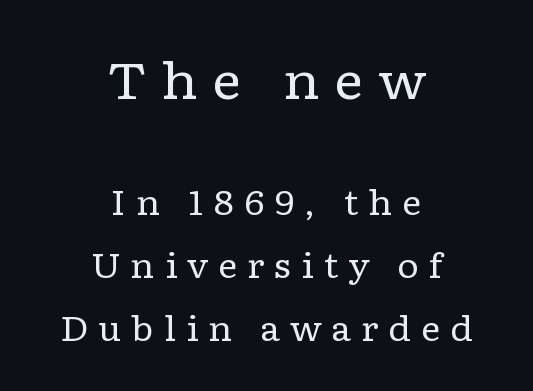
Honestly, the letter spacing is so wide it's the main thing you notice. Size contrast runs from large at the top to small at the bottom. Is this a sans? No — the strokes have serifs. The lines in this sample share a center point and differ in where they start and stop.
